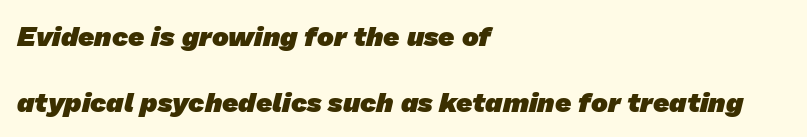
Grotesque or geometric, the face here clearly has no serifs. If you measured baseline to baseline, you'd find a long distance. Spacing between characters is what you'd get straight out of the box. Here the designer chose a conventional face with non-uniform glyph widths.
